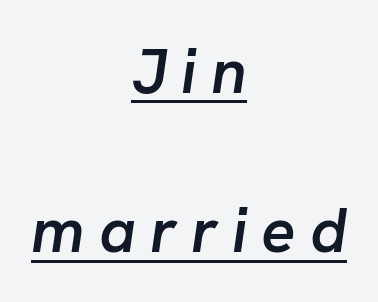
Q: Is the text bold? A: Semi-bold.
Q: Is the text italic (slanted)? A: Yes, it leans right by about 8 degrees.
Q: Is the text underlined? A: Yes.
Q: How is the paragraph aligned? A: Centered.
Q: Is the spacing between letters normal or unusually wide? A: Unusually wide.
Q: Is the spacing between lines tight, normal or loose? A: Loose.
Q: Width (condensed, normal, or wide)? A: Normal.
Q: Stroke contrast? A: Low.
Q: x-height? A: Medium.
Q: Monospaced? A: No.
